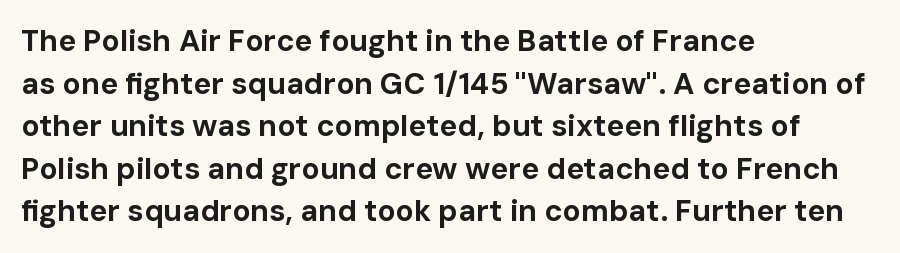
A dark, heavy texture on the line: the type is bold. Visually the block forms a straight wall on the left and a jagged coastline on the right. This rendering leaves character spacing at its baseline value. Think of a printed novel: that variable character pitch is what you see here. Rule under the text: the space is simply empty.
